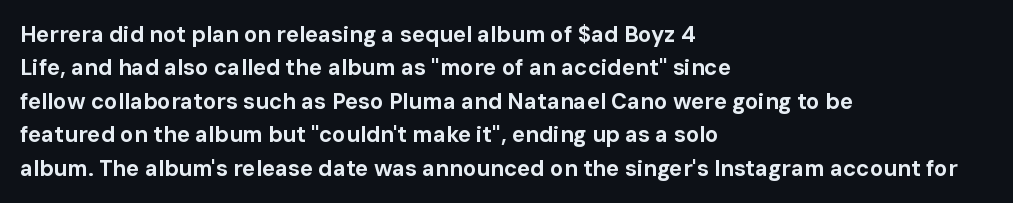
The strip under each line holds only bare page. Between one letter and the next there's only the usual sliver of space. Is there any slant? The stems are plumb. Plenty of ink on the page — the face is bold. Leading matches the norm, producing a regular column.
